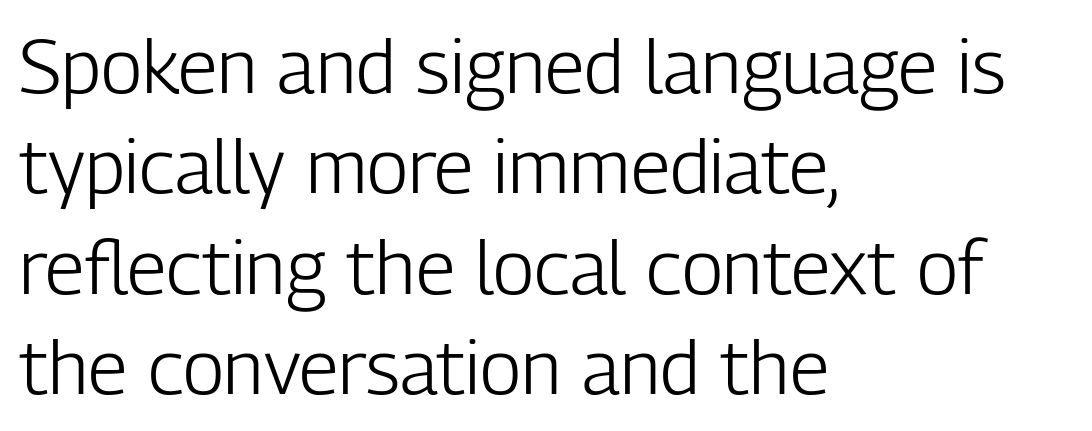
Q: Is the text bold? A: No.
Q: Is the text italic (slanted)? A: No, it is upright.
Q: Is the typeface a serif or a sans-serif typeface? A: Sans-serif.
Q: Is the text underlined? A: No.
Q: How is the paragraph aligned? A: Left-aligned.
Q: Is the spacing between letters normal or unusually wide? A: Normal.
Q: Is the spacing between lines tight, normal or loose? A: Normal.
Q: Width (condensed, normal, or wide)? A: Condensed.
Q: Stroke contrast? A: Low.
Q: x-height? A: Medium.
Q: Monospaced? A: No.
